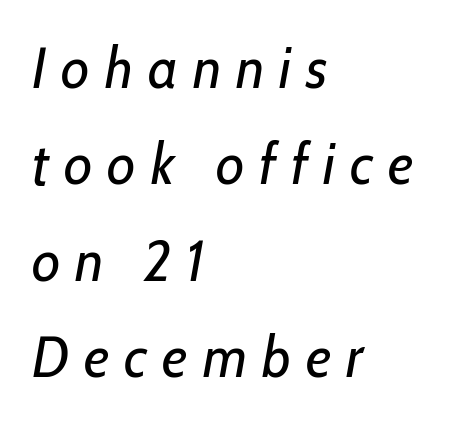
The foot of each line stays bare and open. Alignment: flush left. Rendered with sloped, italic letterforms. Looks like regular typesetting: each glyph gets only the width it needs.
